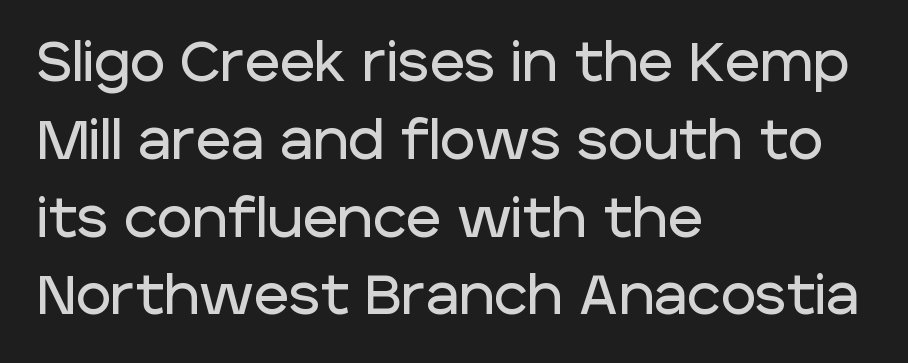
{"serif": "no", "italic": "no", "width": "normal", "stroke_contrast": "low", "x_height": "large", "monospaced": "no", "underline": "no", "align": "left", "line_spacing": "normal", "line_spacing_ratio": 1.44, "letter_spacing": "normal", "letter_spacing_em": 0.0, "glyph_px": 54}
